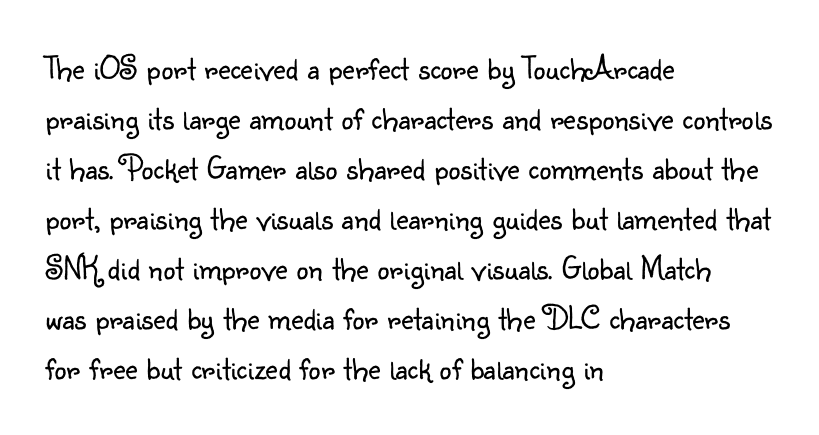
Q: Is the text bold? A: No.
Q: Is the text italic (slanted)? A: No, it is upright.
Q: Is the typeface a serif or a sans-serif typeface? A: Sans-serif.
Q: Is the text underlined? A: No.
Q: How is the paragraph aligned? A: Left-aligned.
Q: Is the spacing between letters normal or unusually wide? A: Normal.
Q: Is the spacing between lines tight, normal or loose? A: Normal.
Q: Width (condensed, normal, or wide)? A: Normal.
Q: Stroke contrast? A: Low.
Q: x-height? A: Small.
Q: Monospaced? A: No.
